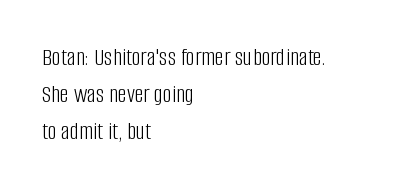
Q: Is the text bold? A: No.
Q: Is the text italic (slanted)? A: No, it is upright.
Q: Is the text underlined? A: No.
Q: How is the paragraph aligned? A: Left-aligned.
Q: Is the spacing between letters normal or unusually wide? A: Normal.
Q: Is the spacing between lines tight, normal or loose? A: Normal.
